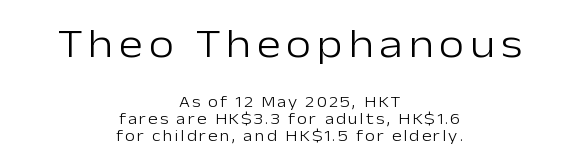
{"serif": "no", "italic": "no", "bold": "no", "weight": "light", "width": "normal", "stroke_contrast": "low", "x_height": "medium", "monospaced": "no", "underline": "no", "align": "center", "line_spacing": "tight", "line_spacing_ratio": 1.04, "larger_block": "first", "size_ratio": 2.56, "glyph_px": 41}
